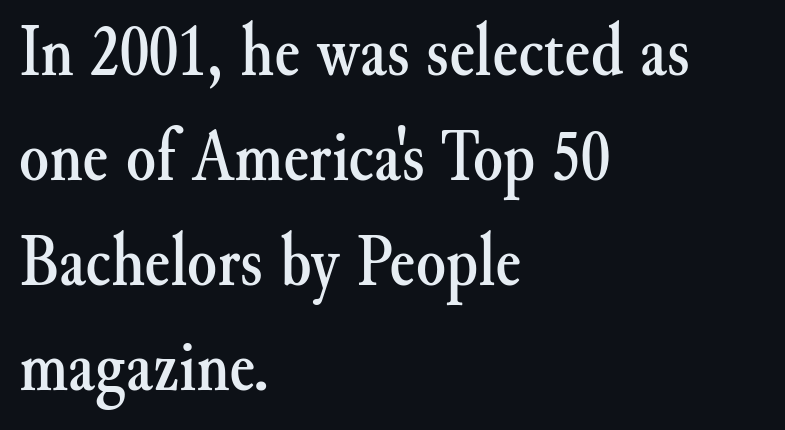
Proportional: the letters do not fall into vertical columns. Left-aligned paragraph, ragged on the right. The rendering keeps characters at their native spacing. This sample uses an upright cut, with every glyph sitting square on the baseline. Whoever set this chose a conventional vertical rhythm. Nobody drew a line under any word here.
